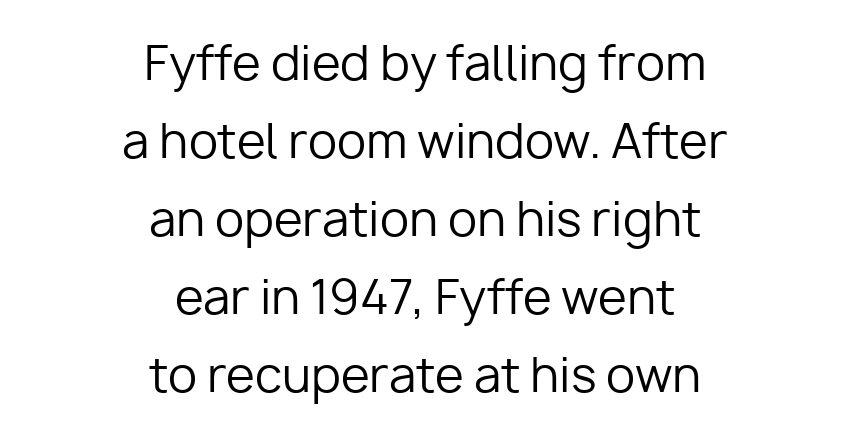
These lines keep a tight, regular rhythm from letter to letter. The cut favours lightness, reaching ordinary text weight at its darkest. A typesetter would call this proportional, since set widths differ per character. Rows of type keep a routine distance in the vertical direction.
